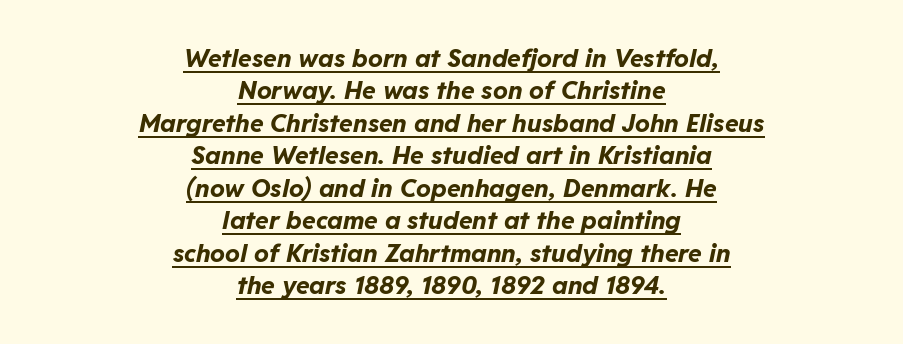
{"italic": "yes", "lean": "right", "slant_degrees": 11, "bold": "yes", "underline": "yes", "align": "center", "line_spacing": "normal", "line_spacing_ratio": 1.3, "letter_spacing": "normal", "letter_spacing_em": 0.0, "glyph_px": 25}
